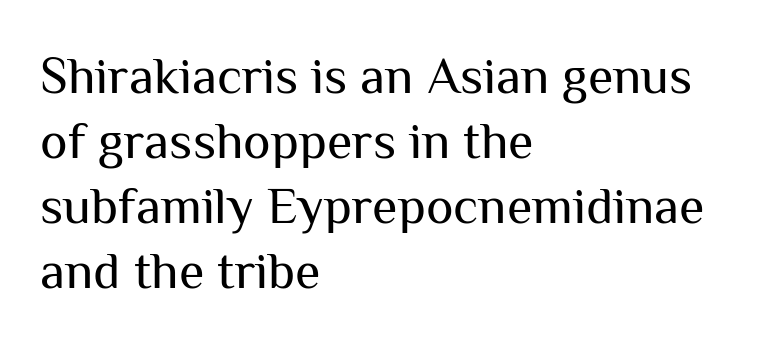
{"serif": "no", "italic": "no", "bold": "no", "weight": "regular", "width": "normal", "stroke_contrast": "medium", "x_height": "medium", "monospaced": "no", "underline": "no", "align": "left", "line_spacing": "normal", "line_spacing_ratio": 1.25, "letter_spacing": "normal", "letter_spacing_em": 0.0, "glyph_px": 52}
